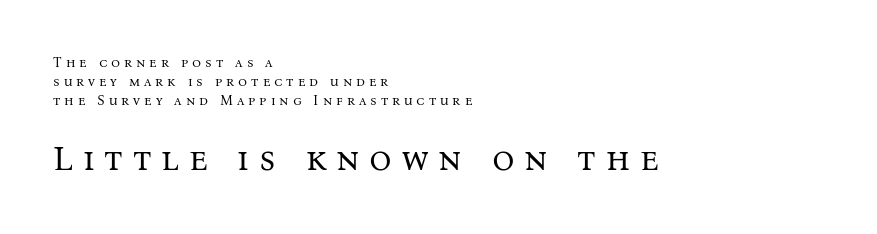
{"serif": "yes", "italic": "no", "bold": "no", "weight": "regular", "width": "normal", "stroke_contrast": "medium", "x_height": "medium", "monospaced": "no", "underline": "no", "align": "left", "line_spacing": "normal", "line_spacing_ratio": 1.34, "letter_spacing": "wide", "letter_spacing_em": 0.28, "larger_block": "second", "size_ratio": 2.5, "glyph_px": 35}
